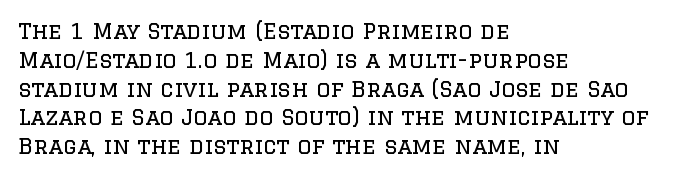
The image shows 22 px text type, upright; set left-aligned, normal line spacing (1.31x), normal letter spacing, not underlined.
